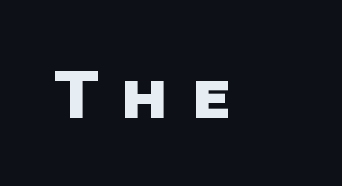
{"serif": "no", "bold": "yes", "weight": "heavy", "width": "normal", "stroke_contrast": "low", "x_height": "large", "monospaced": "no", "underline": "no", "letter_spacing": "wide", "letter_spacing_em": 0.38, "glyph_px": 62}
